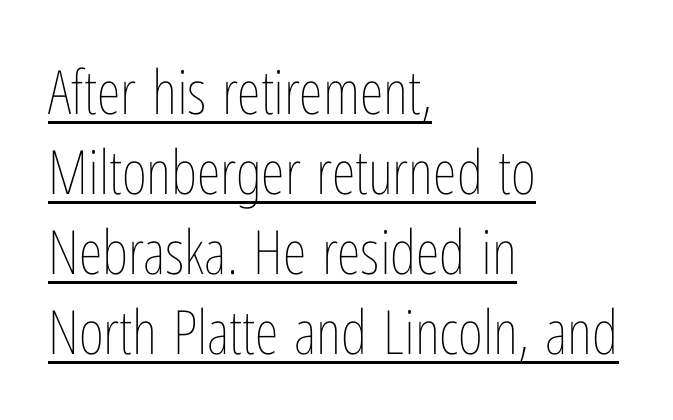
The image shows 61 px thin, condensed type, upright; set left-aligned, normal line spacing (1.31x), normal letter spacing, underlined; low stroke contrast and a medium x-height.
